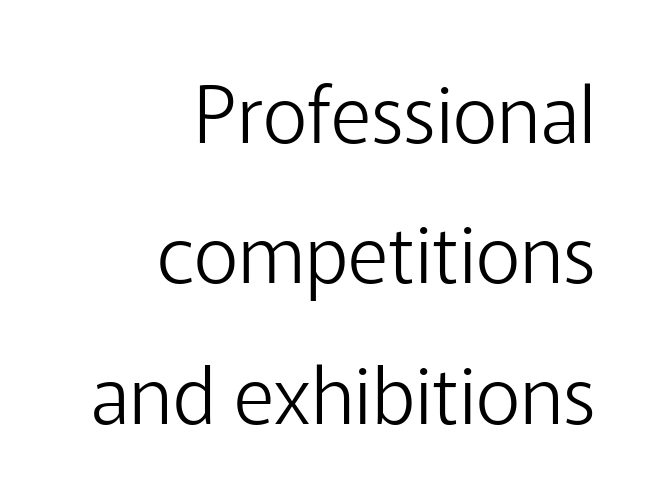
Q: Is the text bold? A: No.
Q: Is the text italic (slanted)? A: No, it is upright.
Q: Is the typeface a serif or a sans-serif typeface? A: Sans-serif.
Q: Is the text underlined? A: No.
Q: How is the paragraph aligned? A: Right-aligned.
Q: Is the spacing between letters normal or unusually wide? A: Normal.
Q: Width (condensed, normal, or wide)? A: Normal.
Q: Stroke contrast? A: Low.
Q: x-height? A: Medium.
Q: Monospaced? A: No.
